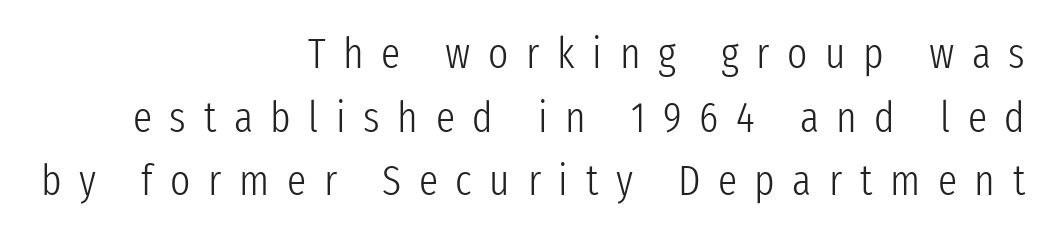
The image shows 43 px light, condensed sans-serif type, upright; set right-aligned, normal line spacing (1.48x), unusually wide letter spacing (+0.41 em), not underlined; low stroke contrast and a medium x-height.
